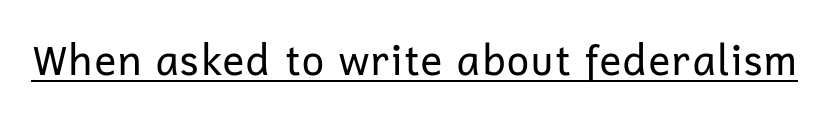
Q: Is the text bold? A: No.
Q: Is the text italic (slanted)? A: No, it is upright.
Q: Is the typeface a serif or a sans-serif typeface? A: Sans-serif.
Q: Is the text underlined? A: Yes.
Q: Is the spacing between letters normal or unusually wide? A: Normal.
Q: Width (condensed, normal, or wide)? A: Normal.
Q: Stroke contrast? A: Low.
Q: x-height? A: Medium.
Q: Monospaced? A: No.
